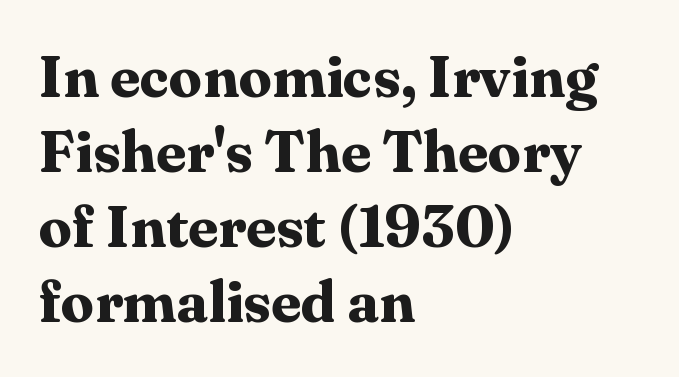
Q: Is the text bold? A: Yes.
Q: Is the text italic (slanted)? A: No, it is upright.
Q: Is the typeface a serif or a sans-serif typeface? A: Serif.
Q: Is the text underlined? A: No.
Q: How is the paragraph aligned? A: Left-aligned.
Q: Is the spacing between letters normal or unusually wide? A: Normal.
Q: Is the spacing between lines tight, normal or loose? A: Normal.
Q: Width (condensed, normal, or wide)? A: Normal.
Q: Stroke contrast? A: Medium.
Q: x-height? A: Medium.
Q: Monospaced? A: No.
